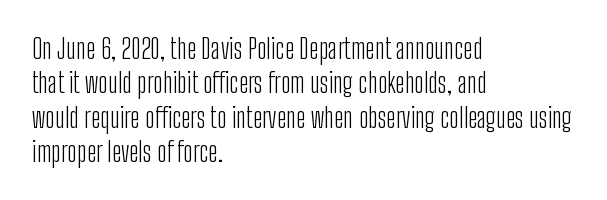
The letterforms sit at book weight or below. Honestly, the letter spacing is just normal — you wouldn't notice it. The type sits square on the baseline with zero lean. Unmarked baselines from the first word to the last. The text block is weighted toward the left margin, trailing off unevenly rightward. The designer left line spacing at the default.
